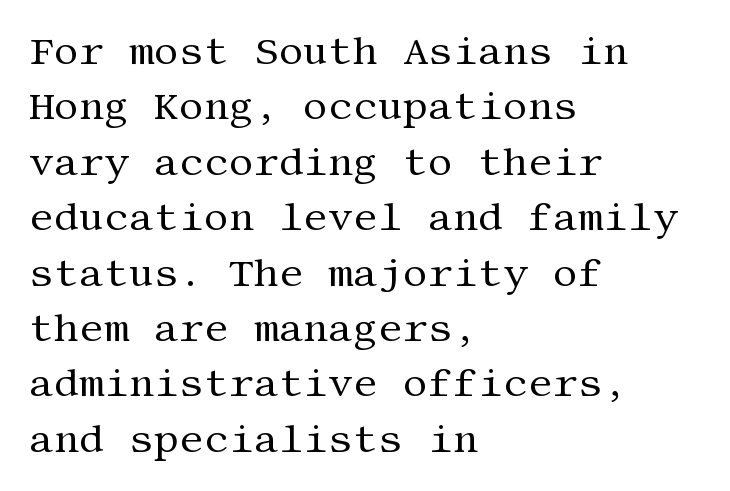
To sum up the face: it has serifs. Posture: vertical. No chunkiness to these letters — they're not bold. Line starts are locked; line ends wander. The string is rendered with underlining switched off. Words appear dense and cohesive because spacing is normal.
